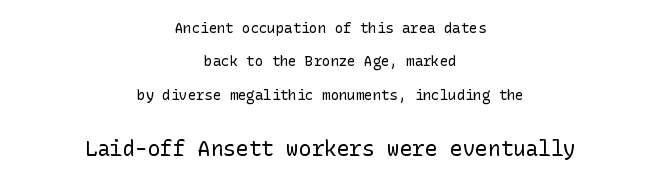
The image shows 21 px text type, upright; set centered, loose line spacing (2.39x), normal letter spacing, not underlined; the second (bottom) block is 1.5x larger.
